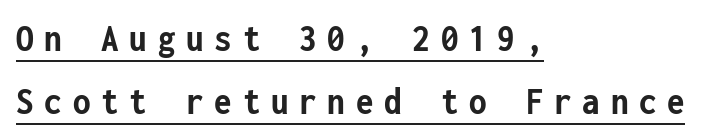
{"serif": "no", "italic": "no", "bold": "yes", "weight": "semibold", "width": "condensed", "stroke_contrast": "low", "x_height": "medium", "monospaced": "yes", "underline": "yes", "align": "left", "line_spacing": "normal", "line_spacing_ratio": 1.57, "letter_spacing": "wide", "letter_spacing_em": 0.27, "glyph_px": 40}
